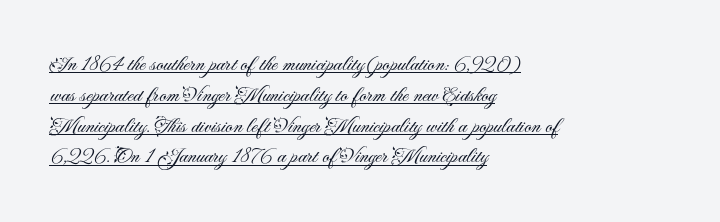
The image shows 22 px text type; set left-aligned, normal line spacing (1.4x), normal letter spacing, underlined.
